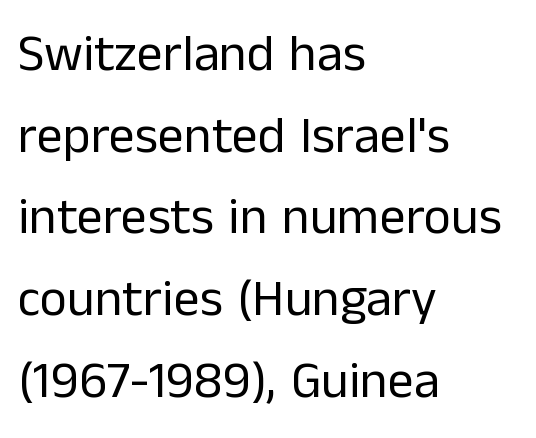
Q: Is the text bold? A: No.
Q: Is the text italic (slanted)? A: No, it is upright.
Q: Is the typeface a serif or a sans-serif typeface? A: Sans-serif.
Q: Is the text underlined? A: No.
Q: How is the paragraph aligned? A: Left-aligned.
Q: Is the spacing between letters normal or unusually wide? A: Normal.
Q: Is the spacing between lines tight, normal or loose? A: Normal.
Q: Width (condensed, normal, or wide)? A: Normal.
Q: Stroke contrast? A: Low.
Q: x-height? A: Medium.
Q: Monospaced? A: No.
